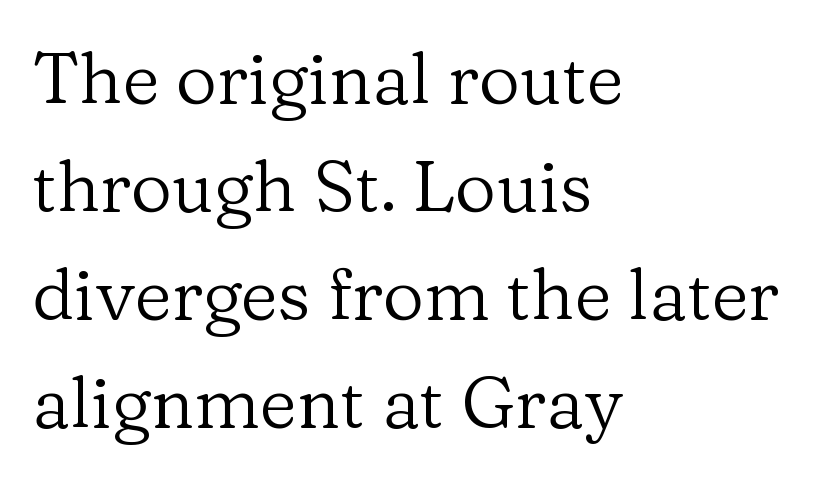
{"serif": "yes", "italic": "no", "bold": "no", "weight": "regular", "width": "normal", "stroke_contrast": "low", "x_height": "medium", "monospaced": "no", "underline": "no", "align": "left", "line_spacing": "normal", "line_spacing_ratio": 1.5, "letter_spacing": "normal", "letter_spacing_em": 0.0, "glyph_px": 72}
